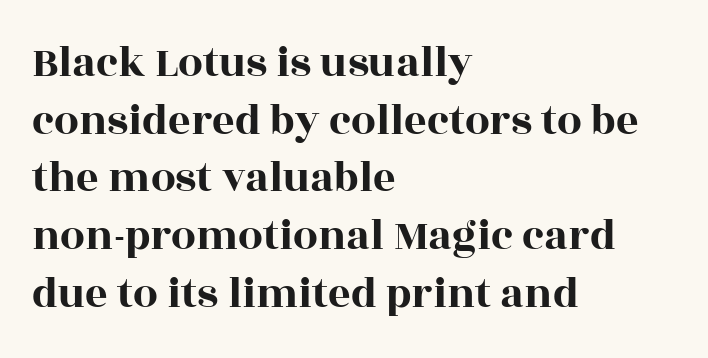
Compared with typical paragraphs, the rows here are spaced about the same. Nothing unusual about the tracking: characters are spaced as the font intends. Think of a printed novel: that variable character pitch is what you see here. Unmarked baselines from the first word to the last. The font family rendered here belongs to the serif group. Caption: multi-line text, flush left, ragged right.
